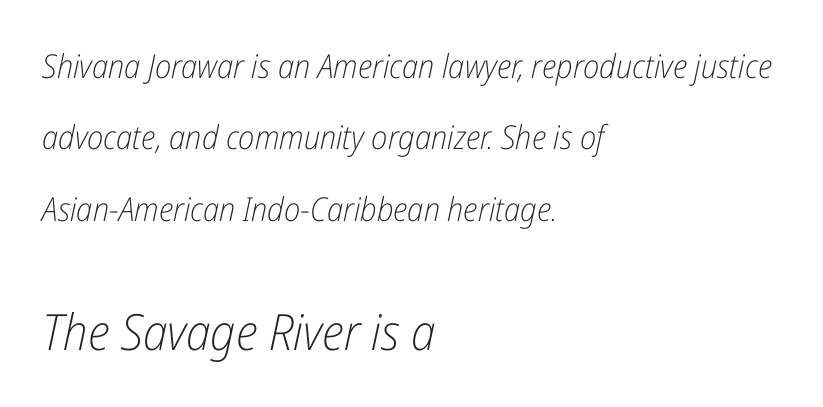
{"italic": "yes", "lean": "right", "slant_degrees": 12, "bold": "no", "weight": "light", "width": "condensed", "stroke_contrast": "low", "x_height": "medium", "monospaced": "no", "underline": "no", "align": "left", "line_spacing": "loose", "line_spacing_ratio": 2.16, "letter_spacing": "normal", "letter_spacing_em": 0.0, "larger_block": "second", "size_ratio": 1.52, "glyph_px": 50}
